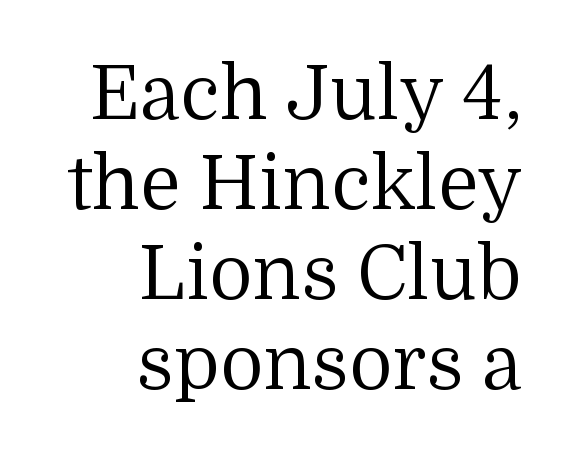
Casual observation: everything's shoved over to the right. Descenders are the only things crossing below the line. Think of a printed novel: that variable character pitch is what you see here. The type family on display is of the serif kind. This is roman type, the default non-slanted kind.
